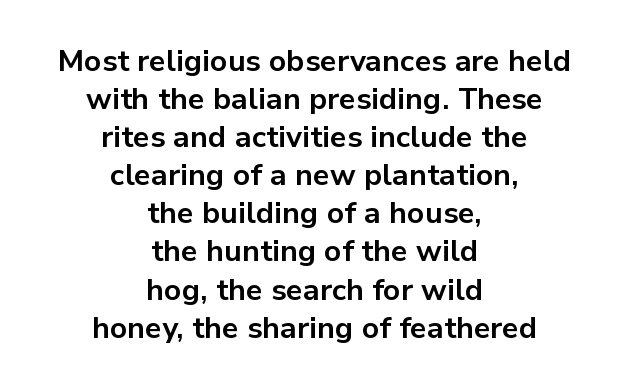
Q: Is the text bold? A: Yes.
Q: Is the text italic (slanted)? A: No, it is upright.
Q: Is the typeface a serif or a sans-serif typeface? A: Sans-serif.
Q: Is the text underlined? A: No.
Q: How is the paragraph aligned? A: Centered.
Q: Is the spacing between letters normal or unusually wide? A: Normal.
Q: Is the spacing between lines tight, normal or loose? A: Normal.
Q: Width (condensed, normal, or wide)? A: Normal.
Q: Stroke contrast? A: Low.
Q: x-height? A: Medium.
Q: Monospaced? A: No.
